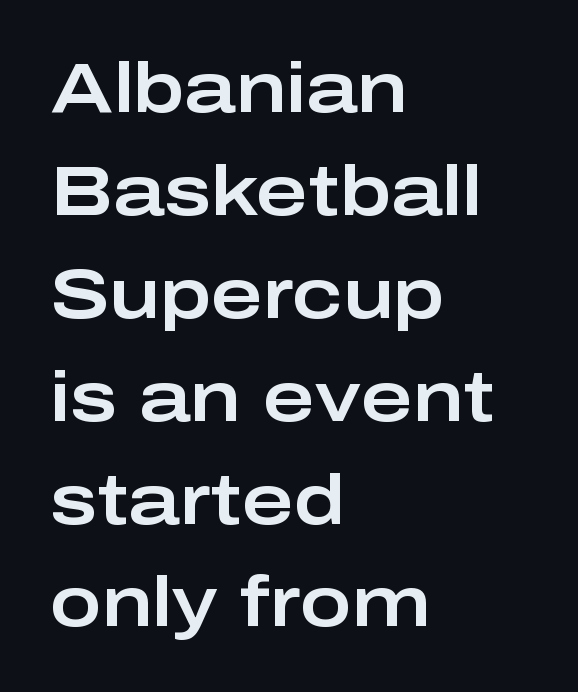
The passage shown has conventional tracking throughout. Italic: no, the glyphs are upright roman. No word sits above an underline. A typesetter would call this proportional, since set widths differ per character. Examine the stroke ends and you'll find no serifs.
